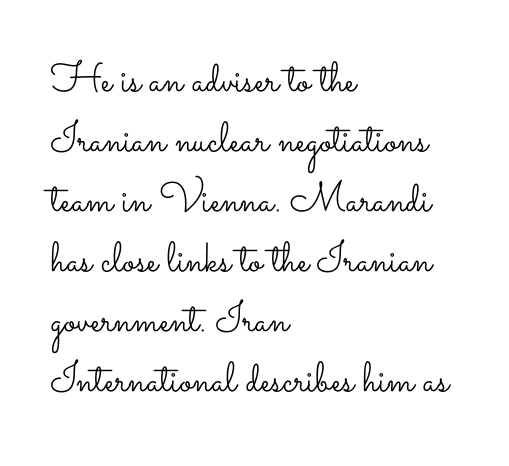
Check the space under the baseline: it is left empty. The font is comparable to plain body text, perhaps lighter. Tracking here is standard; glyphs follow each other at the usual distance.
